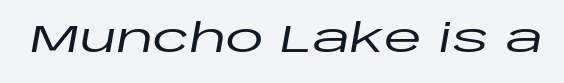
Q: Is the text italic (slanted)? A: Yes, it leans right by about 10 degrees.
Q: Is the text underlined? A: No.
Q: Is the spacing between letters normal or unusually wide? A: Normal.
Q: Width (condensed, normal, or wide)? A: Wide.
Q: Stroke contrast? A: Low.
Q: x-height? A: Large.
Q: Monospaced? A: No.
